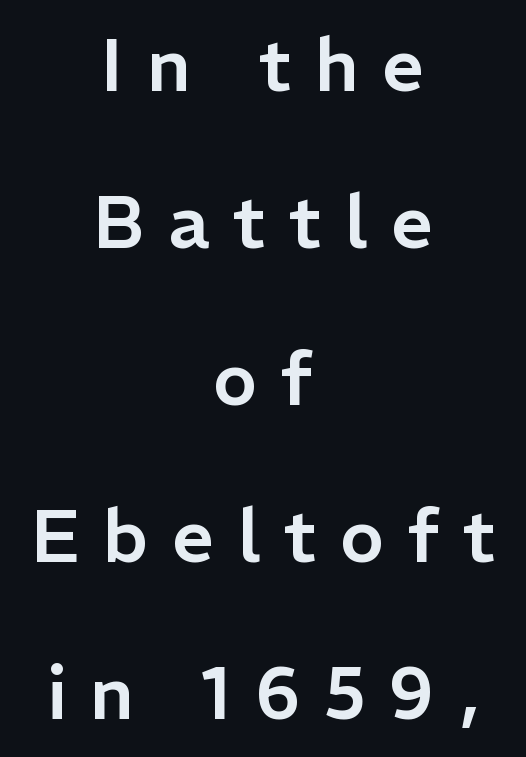
{"serif": "no", "italic": "no", "width": "normal", "stroke_contrast": "low", "x_height": "medium", "monospaced": "no", "underline": "no", "align": "center", "line_spacing": "loose", "line_spacing_ratio": 2.12, "letter_spacing": "wide", "letter_spacing_em": 0.32, "glyph_px": 74}
